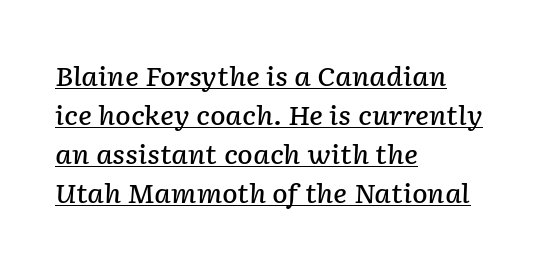
This rendering uses left alignment, leaving the right contour irregular. The face used here is a semibold: visibly heavier than regular, lighter than bold. The type is set solid horizontally, with unmodified tracking. Leading matches the norm, producing a regular column. The lettering is marked with a stroke running underneath it. This is oblique type, the kind used for emphasis or titles.
